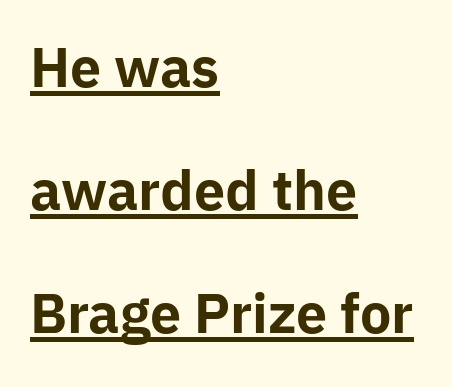
The image shows 53 px bold sans-serif type, upright; set left-aligned, loose line spacing (2.32x), normal letter spacing, underlined; low stroke contrast and a medium x-height.
